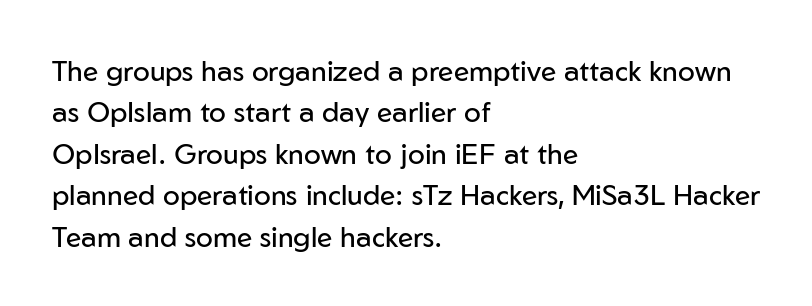
The image shows 28 px regular-weight sans-serif type, upright; set left-aligned, normal line spacing (1.48x), normal letter spacing, not underlined; low stroke contrast and a medium x-height.
